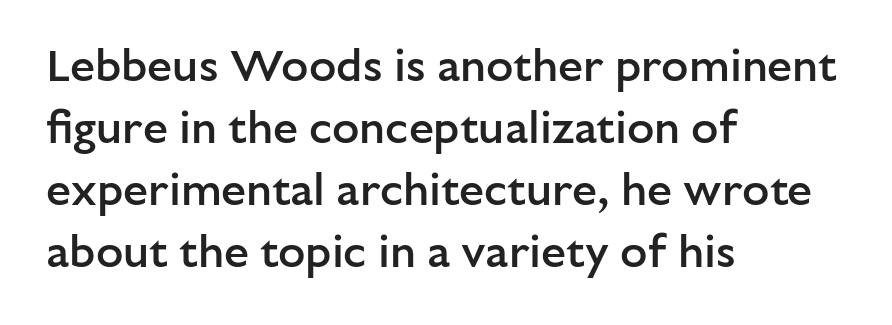
{"serif": "no", "italic": "no", "bold": "semi", "weight": "semibold", "width": "normal", "stroke_contrast": "low", "x_height": "medium", "monospaced": "no", "underline": "no", "align": "left", "line_spacing": "normal", "line_spacing_ratio": 1.38, "letter_spacing": "normal", "letter_spacing_em": 0.0, "glyph_px": 45}
